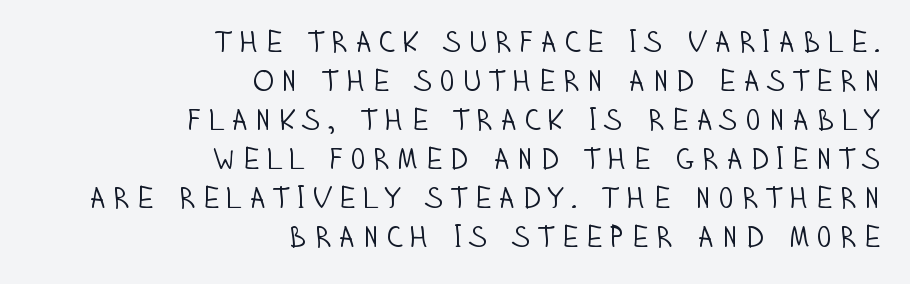
{"serif": "no", "italic": "no", "bold": "no", "weight": "light", "width": "condensed", "stroke_contrast": "low", "x_height": "large", "monospaced": "no", "underline": "no", "align": "right", "line_spacing": "normal", "line_spacing_ratio": 1.3, "glyph_px": 30}
